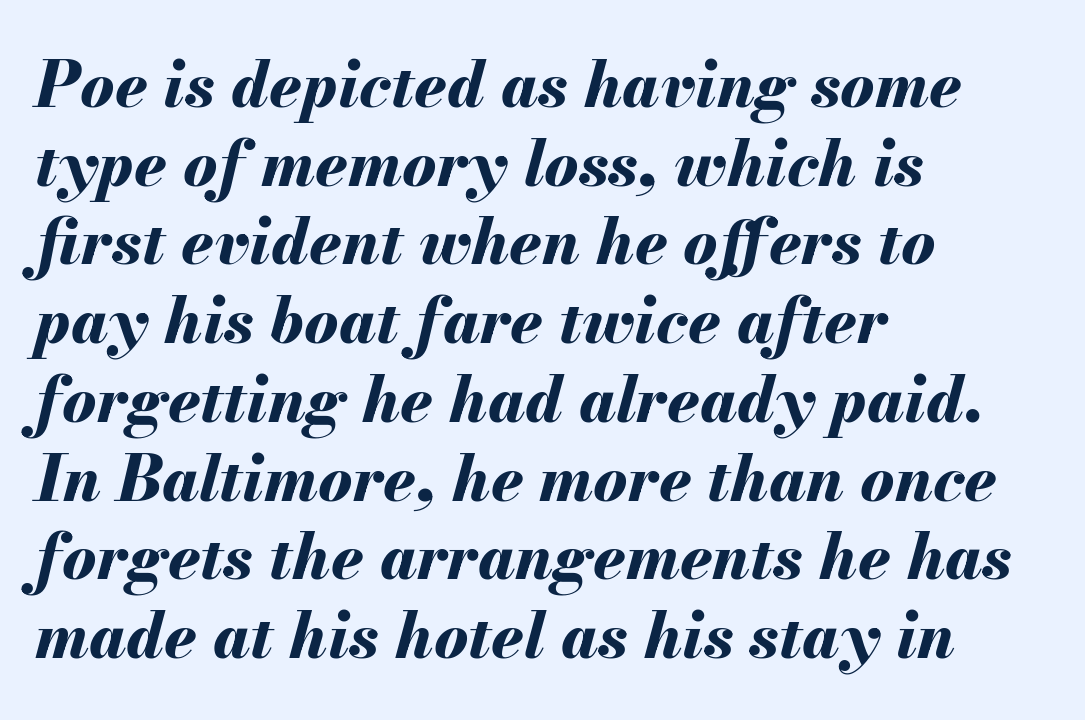
{"italic": "yes", "lean": "right", "slant_degrees": 13, "bold": "yes", "weight": "bold", "width": "normal", "stroke_contrast": "medium", "x_height": "small", "monospaced": "no", "underline": "no", "align": "left", "line_spacing_ratio": 1.23, "letter_spacing": "normal", "letter_spacing_em": 0.0, "glyph_px": 64}
